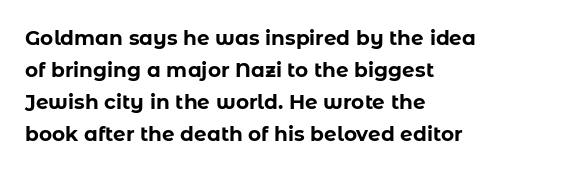
{"italic": "no", "bold": "yes", "underline": "no", "align": "left", "line_spacing": "normal", "line_spacing_ratio": 1.6, "letter_spacing": "normal", "letter_spacing_em": 0.0, "glyph_px": 20}
